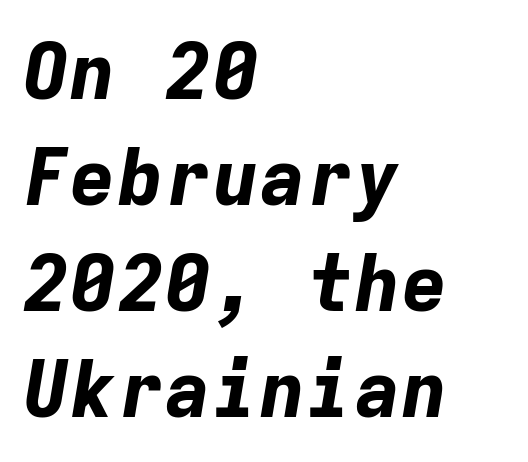
{"italic": "yes", "lean": "right", "slant_degrees": 9, "bold": "yes", "weight": "bold", "width": "normal", "stroke_contrast": "low", "x_height": "medium", "monospaced": "yes", "underline": "no", "align": "left", "line_spacing": "normal", "line_spacing_ratio": 1.34, "letter_spacing": "normal", "letter_spacing_em": 0.0, "glyph_px": 79}
